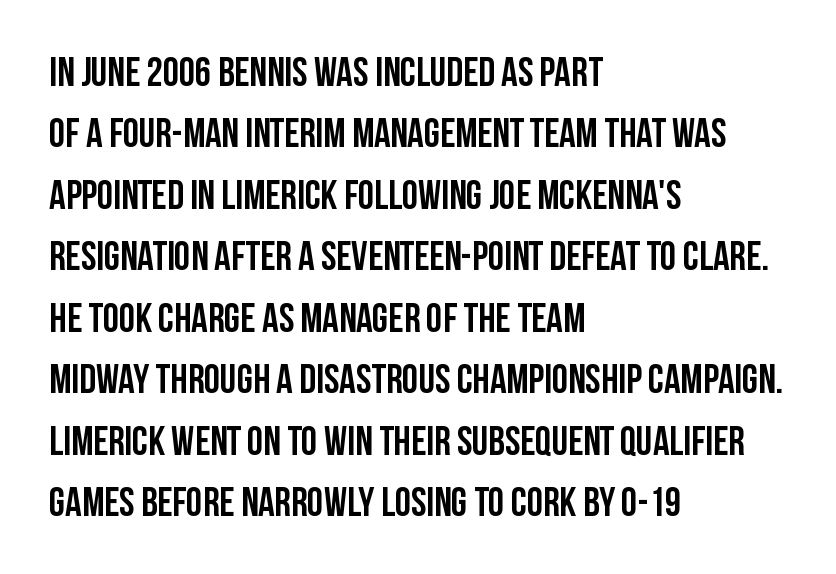
Q: Is the text bold? A: Yes.
Q: Is the text italic (slanted)? A: No, it is upright.
Q: Is the typeface a serif or a sans-serif typeface? A: Sans-serif.
Q: Is the text underlined? A: No.
Q: How is the paragraph aligned? A: Left-aligned.
Q: Is the spacing between letters normal or unusually wide? A: Normal.
Q: Is the spacing between lines tight, normal or loose? A: Normal.
Q: Width (condensed, normal, or wide)? A: Condensed.
Q: Stroke contrast? A: Low.
Q: x-height? A: Large.
Q: Monospaced? A: No.
